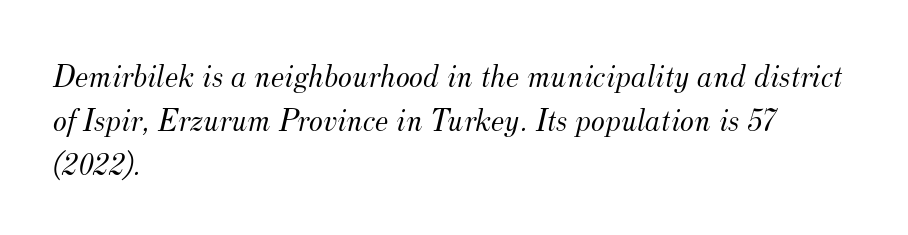
Q: Is the text bold? A: No.
Q: Is the text italic (slanted)? A: Yes, it leans right by about 12 degrees.
Q: Is the typeface a serif or a sans-serif typeface? A: Serif.
Q: Is the text underlined? A: No.
Q: How is the paragraph aligned? A: Left-aligned.
Q: Is the spacing between letters normal or unusually wide? A: Normal.
Q: Is the spacing between lines tight, normal or loose? A: Normal.
Q: Width (condensed, normal, or wide)? A: Normal.
Q: Stroke contrast? A: Medium.
Q: x-height? A: Small.
Q: Monospaced? A: No.
